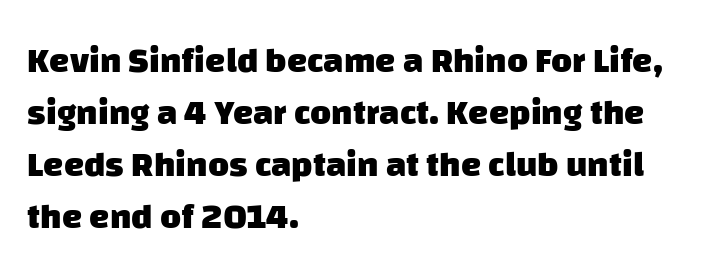
Notice how the passage keeps a crisp vertical edge on the left only. Nothing sits at the stroke ends, so this counts as sans-serif. Short note: letters normally spaced. Leading matches the norm, producing a regular column. Heavy-handed strokes throughout: this text is bold. Quick note: underline off.
